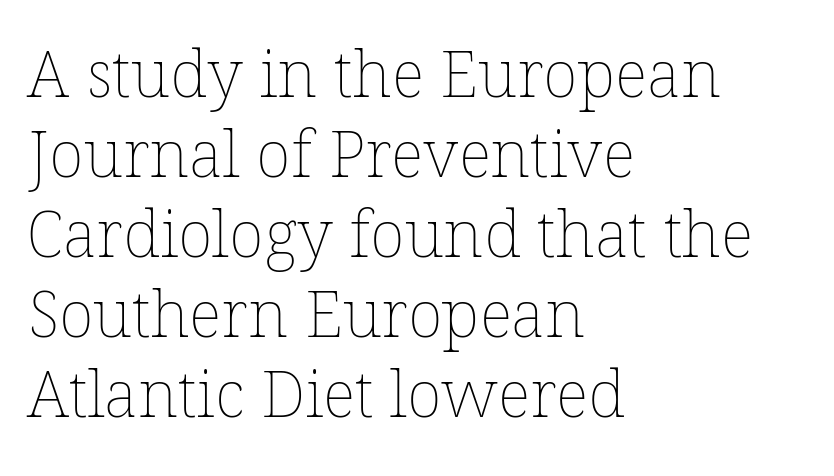
{"bold": "no", "weight": "thin", "width": "normal", "stroke_contrast": "low", "x_height": "medium", "monospaced": "no", "underline": "no", "align": "left", "line_spacing_ratio": 1.23, "letter_spacing": "normal", "letter_spacing_em": 0.0, "glyph_px": 65}
